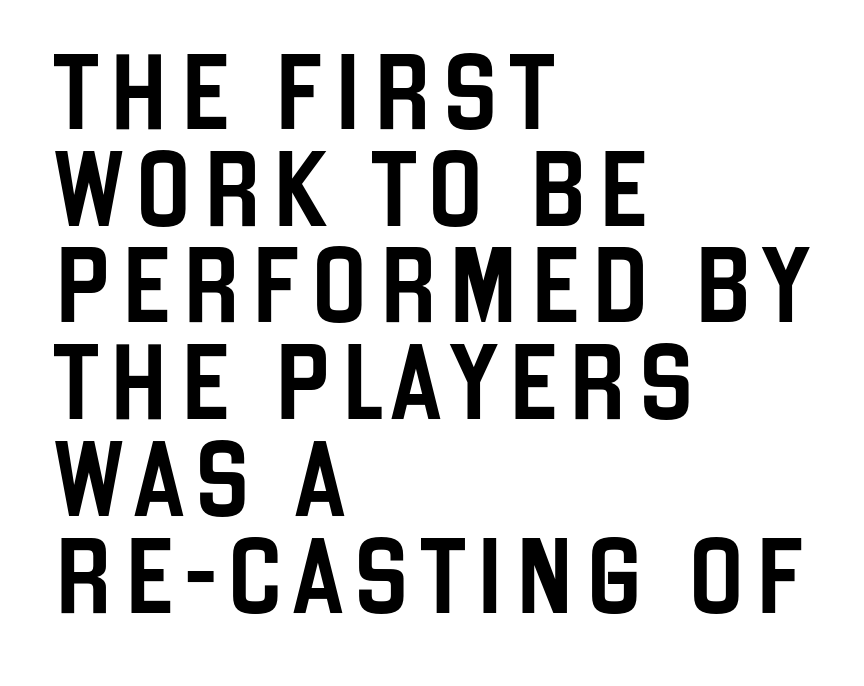
{"serif": "no", "italic": "no", "width": "condensed", "stroke_contrast": "low", "x_height": "large", "monospaced": "no", "underline": "no", "align": "left", "line_spacing": "normal", "line_spacing_ratio": 1.29, "glyph_px": 75}
